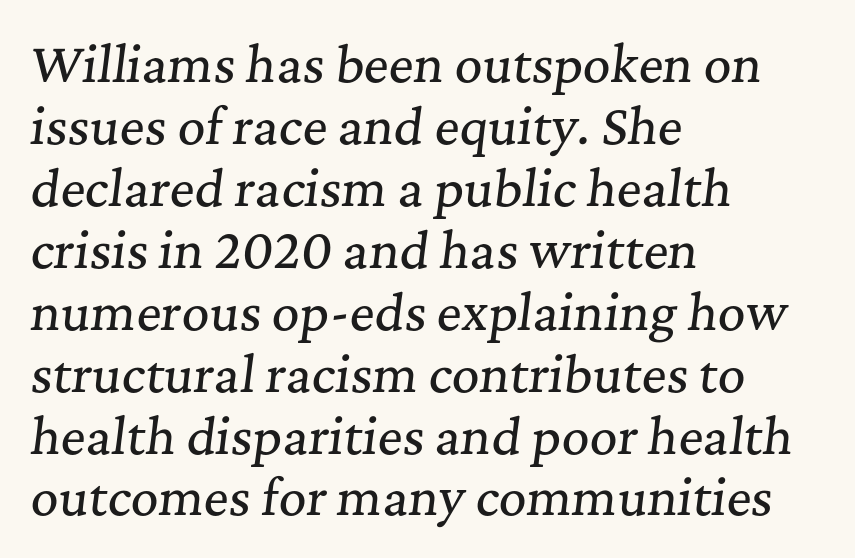
The image shows 48 px serif type, italic (leaning right); set left-aligned, normal line spacing (1.29x), normal letter spacing, not underlined; medium stroke contrast and a medium x-height.
